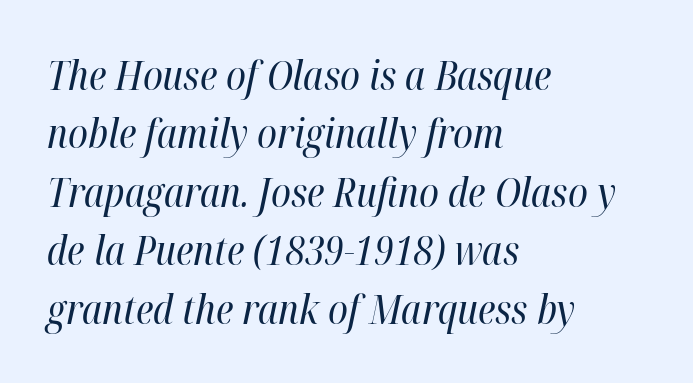
{"italic": "yes", "lean": "right", "slant_degrees": 12, "bold": "no", "weight": "regular", "width": "condensed", "stroke_contrast": "high", "x_height": "medium", "monospaced": "no", "underline": "no", "align": "left", "line_spacing": "normal", "line_spacing_ratio": 1.46, "letter_spacing": "normal", "letter_spacing_em": 0.0, "glyph_px": 40}
